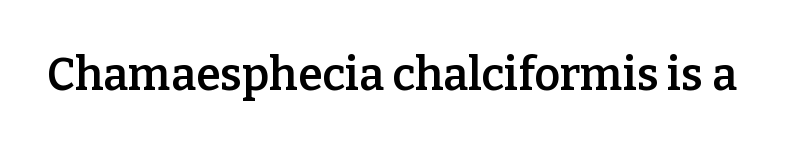
The image shows 45 px semibold serif type, upright; set normal letter spacing, not underlined; low stroke contrast and a medium x-height.
